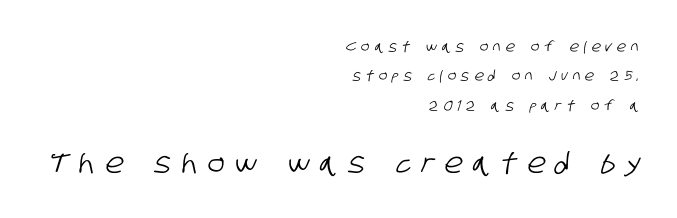
{"serif": "no", "width": "condensed", "stroke_contrast": "low", "x_height": "large", "monospaced": "no", "underline": "no", "align": "right", "line_spacing": "loose", "line_spacing_ratio": 2.09, "letter_spacing": "wide", "letter_spacing_em": 0.36, "larger_block": "second", "size_ratio": 2.0, "glyph_px": 28}
